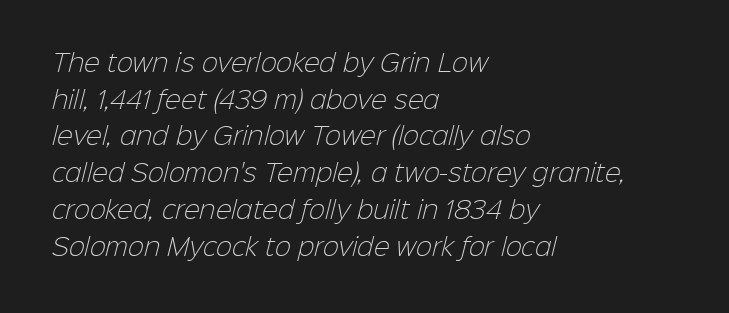
{"bold": "no", "underline": "no", "align": "left", "line_spacing": "normal", "line_spacing_ratio": 1.53, "letter_spacing": "normal", "letter_spacing_em": 0.0, "glyph_px": 24}
